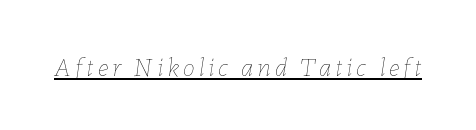
The image shows 27 px text type, italic (leaning right); set underlined.
